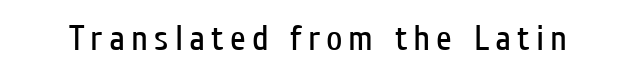
Q: Is the text bold? A: No.
Q: Is the text italic (slanted)? A: No, it is upright.
Q: Is the typeface a serif or a sans-serif typeface? A: Sans-serif.
Q: Is the text underlined? A: No.
Q: Width (condensed, normal, or wide)? A: Condensed.
Q: Stroke contrast? A: Low.
Q: x-height? A: Medium.
Q: Monospaced? A: No.
